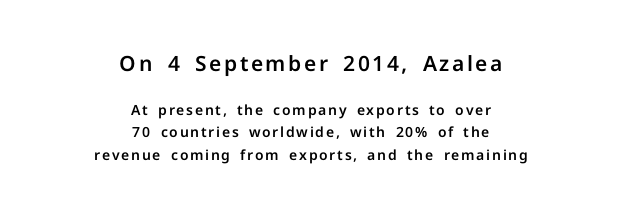
Q: Is the text italic (slanted)? A: No, it is upright.
Q: Is the text underlined? A: No.
Q: How is the paragraph aligned? A: Centered.
Q: Is the spacing between lines tight, normal or loose? A: Normal.
Q: Which block of text is set in a larger size, the first (top) or the second (bottom)? A: The first (top) one.
